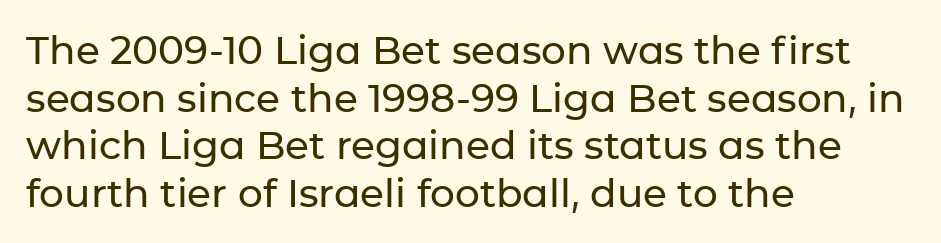
Words appear dense and cohesive because spacing is normal. Rule under the text: the space is simply empty. A typesetter would label this face a sans. Characters remain perfectly vertical along every line. The letters advance in unequal steps, a hallmark of proportional type. The lines are quadded left.
